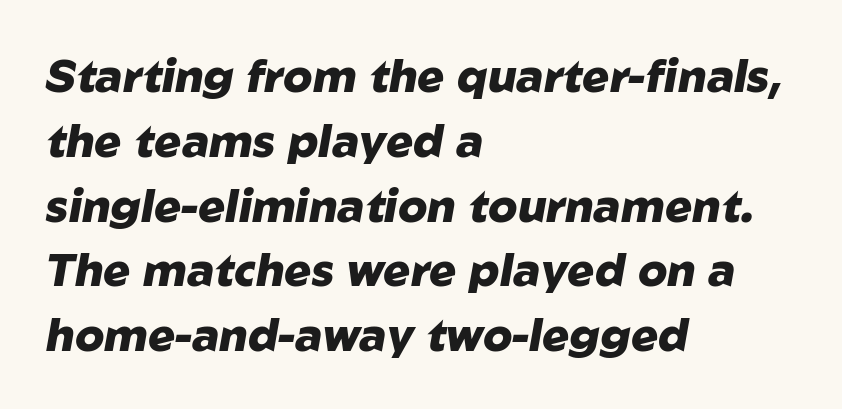
The image shows 45 px heavy type, italic (leaning right); set left-aligned, normal line spacing (1.44x), normal letter spacing, not underlined; low stroke contrast and a medium x-height.
